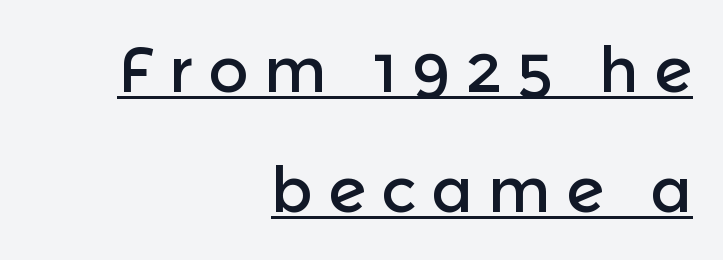
The image shows 62 px sans-serif type, upright; set right-aligned, loose line spacing (1.94x), unusually wide letter spacing (+0.24 em), underlined; a medium x-height.
